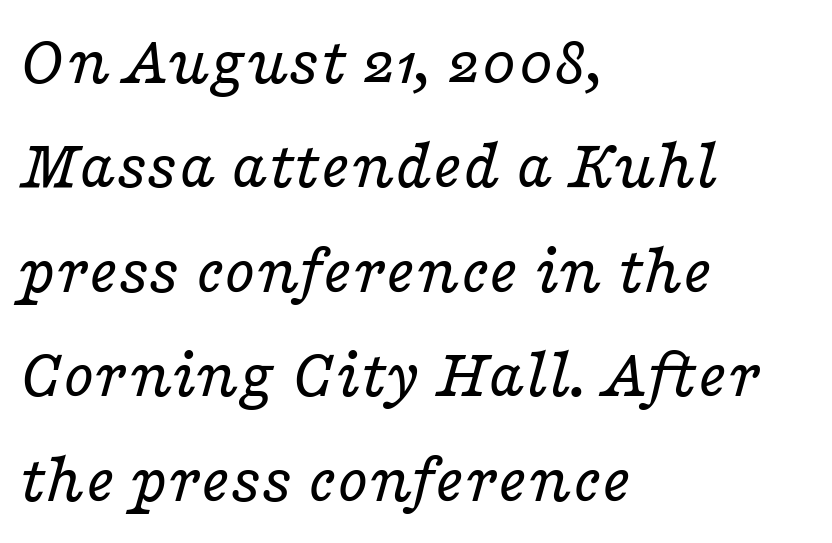
Decoration check: the copy has no underline. Tracking here is standard; glyphs follow each other at the usual distance. This rendering employs a face with finishing strokes, i.e., a serif. The text block is weighted toward the left margin, trailing off unevenly rightward.
